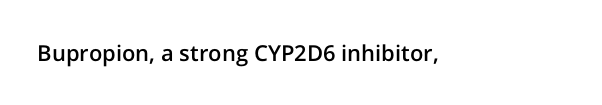
Q: Is the text bold? A: Semi-bold.
Q: Is the text italic (slanted)? A: No, it is upright.
Q: Is the text underlined? A: No.
Q: Is the spacing between letters normal or unusually wide? A: Normal.
